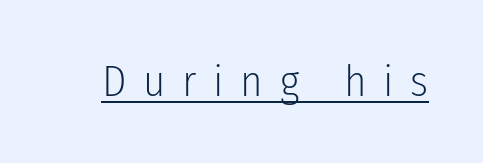
Q: Is the text bold? A: No.
Q: Is the text italic (slanted)? A: No, it is upright.
Q: Is the typeface a serif or a sans-serif typeface? A: Sans-serif.
Q: Is the text underlined? A: Yes.
Q: Is the spacing between letters normal or unusually wide? A: Unusually wide.
Q: Width (condensed, normal, or wide)? A: Condensed.
Q: Stroke contrast? A: Low.
Q: x-height? A: Medium.
Q: Monospaced? A: No.
